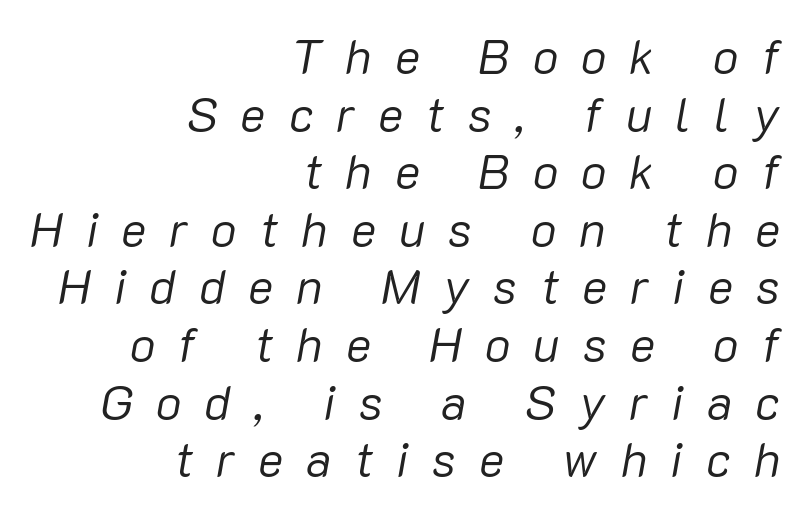
{"italic": "yes", "lean": "right", "slant_degrees": 10, "bold": "no", "weight": "regular", "width": "normal", "stroke_contrast": "low", "x_height": "medium", "monospaced": "no", "underline": "no", "align": "right", "line_spacing_ratio": 1.2, "letter_spacing": "wide", "letter_spacing_em": 0.48, "glyph_px": 48}
